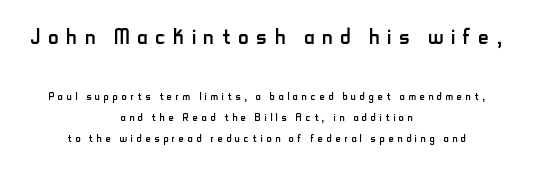
Q: Is the text bold? A: No.
Q: Is the text italic (slanted)? A: No, it is upright.
Q: Is the typeface a serif or a sans-serif typeface? A: Sans-serif.
Q: Is the text underlined? A: No.
Q: How is the paragraph aligned? A: Centered.
Q: Is the spacing between letters normal or unusually wide? A: Unusually wide.
Q: Is the spacing between lines tight, normal or loose? A: Normal.
Q: Which block of text is set in a larger size, the first (top) or the second (bottom)? A: The first (top) one.
Q: Width (condensed, normal, or wide)? A: Condensed.
Q: Stroke contrast? A: Low.
Q: x-height? A: Small.
Q: Monospaced? A: No.
